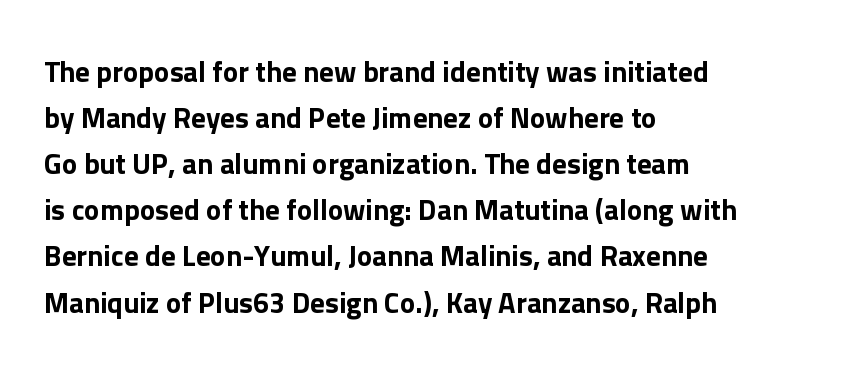
The image shows 29 px sans-serif type, upright; set left-aligned, normal line spacing (1.59x), normal letter spacing, not underlined; low stroke contrast and a medium x-height.
